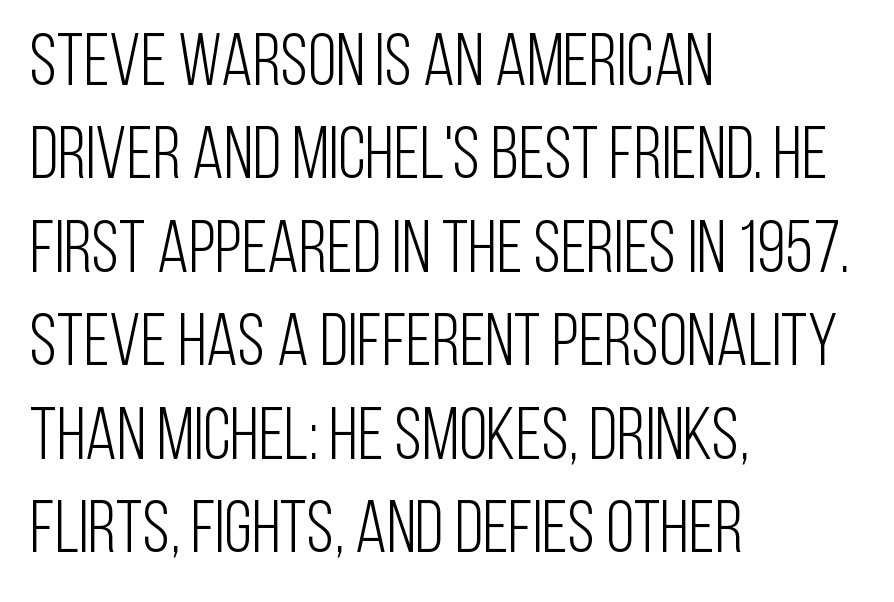
The image shows 73 px light, condensed sans-serif type, upright; set left-aligned, normal line spacing (1.28x), normal letter spacing, not underlined; low stroke contrast and a large x-height.
